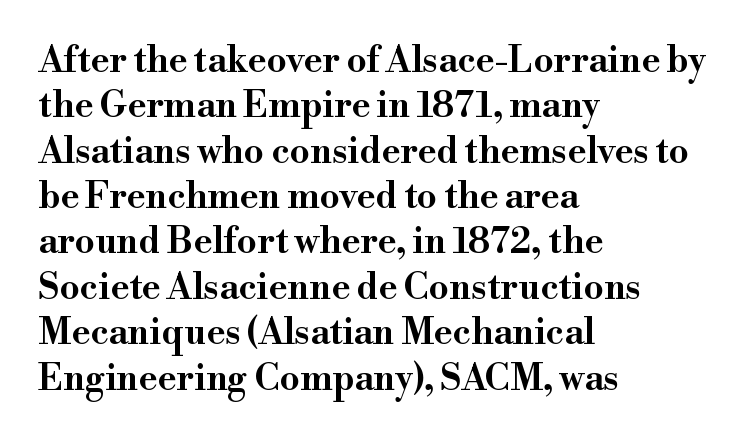
The passage shown is typeset with a serif family. Every character sits straight up, as roman type does. Letter spacing: default. One glance says typical: line gaps are just what's usual. A student would call this left alignment; a typographer would say flush left, rag right. The rendering uses natural spacing where letterforms have individual widths.
